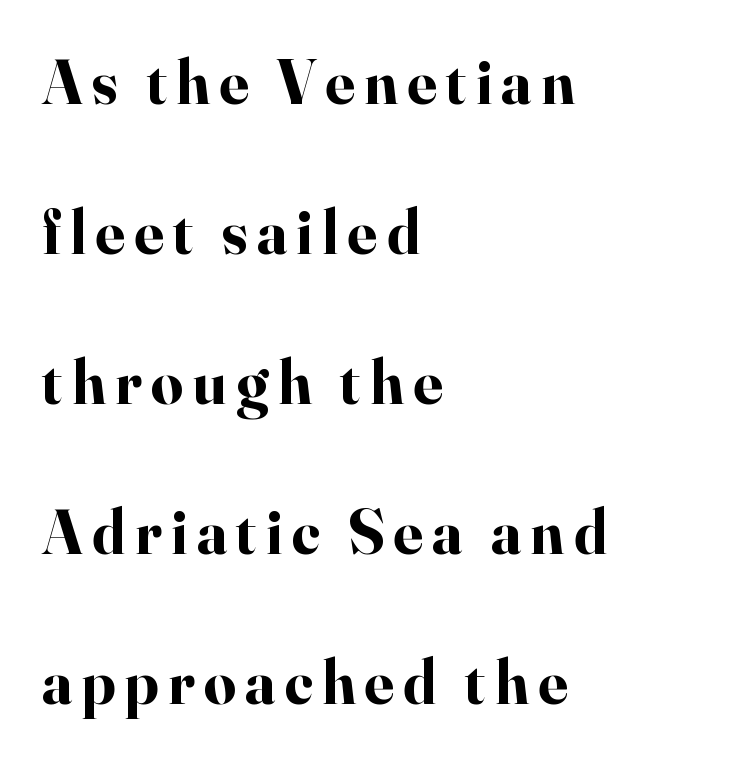
Q: Is the text bold? A: Yes.
Q: Is the text italic (slanted)? A: No, it is upright.
Q: Is the typeface a serif or a sans-serif typeface? A: Serif.
Q: Is the text underlined? A: No.
Q: How is the paragraph aligned? A: Left-aligned.
Q: Is the spacing between lines tight, normal or loose? A: Loose.
Q: Width (condensed, normal, or wide)? A: Normal.
Q: Stroke contrast? A: High.
Q: x-height? A: Small.
Q: Monospaced? A: No.
